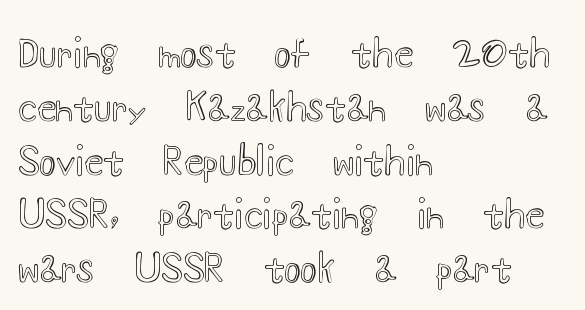
Q: Is the text italic (slanted)? A: No, it is upright.
Q: Is the text underlined? A: No.
Q: How is the paragraph aligned? A: Left-aligned.
Q: Is the spacing between letters normal or unusually wide? A: Normal.
Q: Is the spacing between lines tight, normal or loose? A: Normal.
Q: Width (condensed, normal, or wide)? A: Wide.
Q: x-height? A: Small.
Q: Monospaced? A: No.
